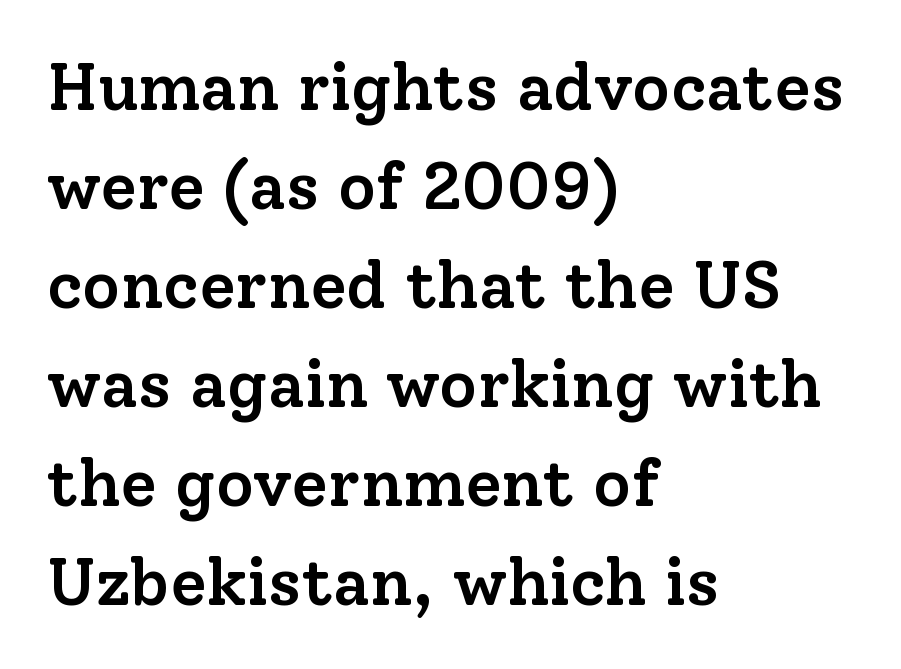
Q: Is the text bold? A: Semi-bold.
Q: Is the text italic (slanted)? A: No, it is upright.
Q: Is the typeface a serif or a sans-serif typeface? A: Serif.
Q: Is the text underlined? A: No.
Q: How is the paragraph aligned? A: Left-aligned.
Q: Is the spacing between letters normal or unusually wide? A: Normal.
Q: Is the spacing between lines tight, normal or loose? A: Normal.
Q: Width (condensed, normal, or wide)? A: Normal.
Q: Stroke contrast? A: Low.
Q: x-height? A: Medium.
Q: Monospaced? A: No.
